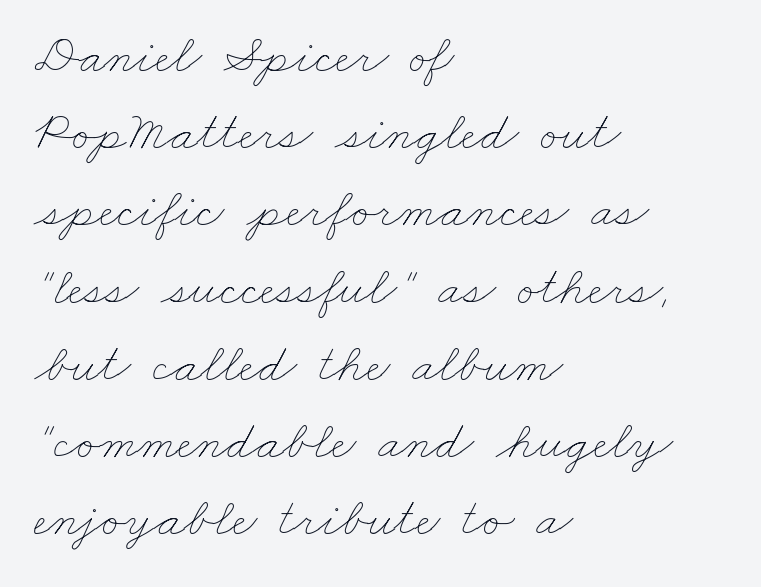
Q: Is the text bold? A: No.
Q: Is the text underlined? A: No.
Q: How is the paragraph aligned? A: Left-aligned.
Q: Is the spacing between letters normal or unusually wide? A: Normal.
Q: Is the spacing between lines tight, normal or loose? A: Normal.
Q: Width (condensed, normal, or wide)? A: Wide.
Q: Stroke contrast? A: Low.
Q: x-height? A: Small.
Q: Monospaced? A: No.
